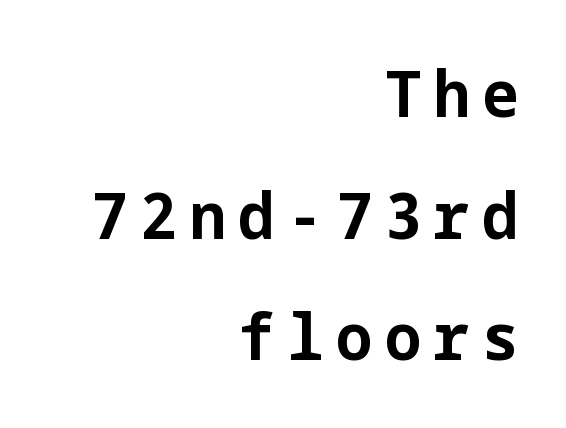
Q: Is the text bold? A: Yes.
Q: Is the text italic (slanted)? A: No, it is upright.
Q: Is the typeface a serif or a sans-serif typeface? A: Sans-serif.
Q: Is the text underlined? A: No.
Q: How is the paragraph aligned? A: Right-aligned.
Q: Width (condensed, normal, or wide)? A: Normal.
Q: Stroke contrast? A: Low.
Q: x-height? A: Medium.
